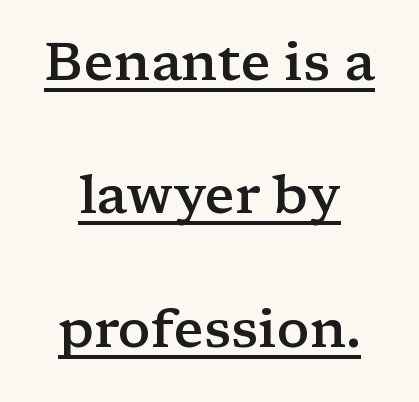
{"serif": "yes", "italic": "no", "bold": "semi", "weight": "semibold", "width": "wide", "stroke_contrast": "low", "x_height": "medium", "monospaced": "no", "underline": "yes", "align": "center", "line_spacing": "loose", "line_spacing_ratio": 2.47, "letter_spacing": "normal", "letter_spacing_em": 0.0, "glyph_px": 54}
